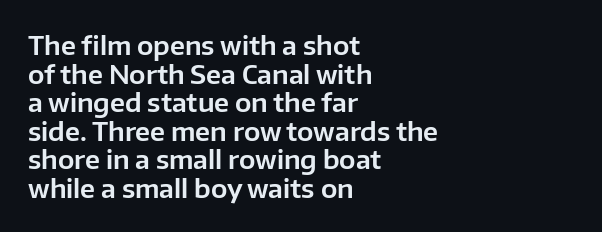
{"italic": "no", "underline": "no", "align": "left", "line_spacing": "tight", "line_spacing_ratio": 1.1, "letter_spacing": "normal", "letter_spacing_em": 0.0, "glyph_px": 26}
